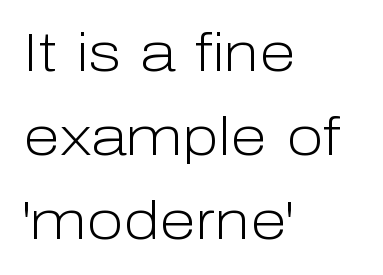
Compared with a typical body face, this is equally light or lighter still. Short and long lines alike share a common starting point at left. Each new line begins a customary step beneath the previous one. Unlike a traditional serif, this face leaves its strokes unadorned. Nobody drew a line under any word here. These lines were composed using upright roman letters.
